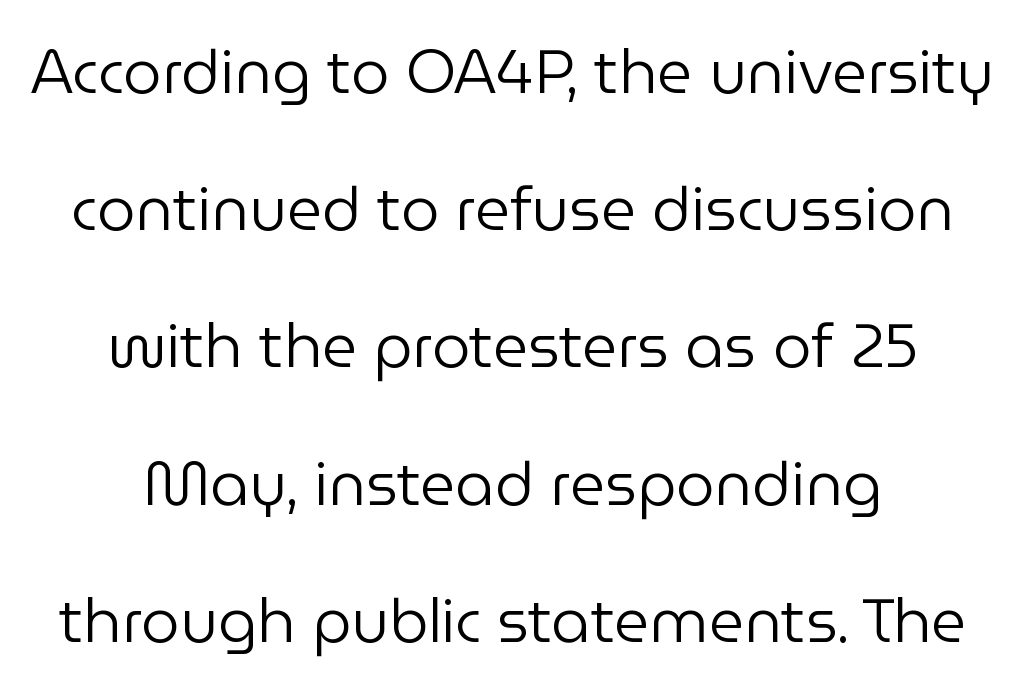
Q: Is the text bold? A: No.
Q: Is the text italic (slanted)? A: No, it is upright.
Q: Is the typeface a serif or a sans-serif typeface? A: Sans-serif.
Q: Is the text underlined? A: No.
Q: How is the paragraph aligned? A: Centered.
Q: Is the spacing between letters normal or unusually wide? A: Normal.
Q: Is the spacing between lines tight, normal or loose? A: Loose.
Q: Width (condensed, normal, or wide)? A: Normal.
Q: Stroke contrast? A: Low.
Q: x-height? A: Medium.
Q: Monospaced? A: No.
